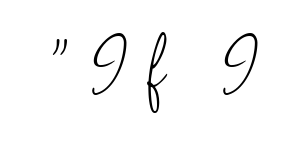
{"serif": "no", "bold": "no", "weight": "light", "width": "condensed", "stroke_contrast": "low", "x_height": "small", "monospaced": "no", "underline": "no", "letter_spacing": "wide", "letter_spacing_em": 0.25, "glyph_px": 76}
